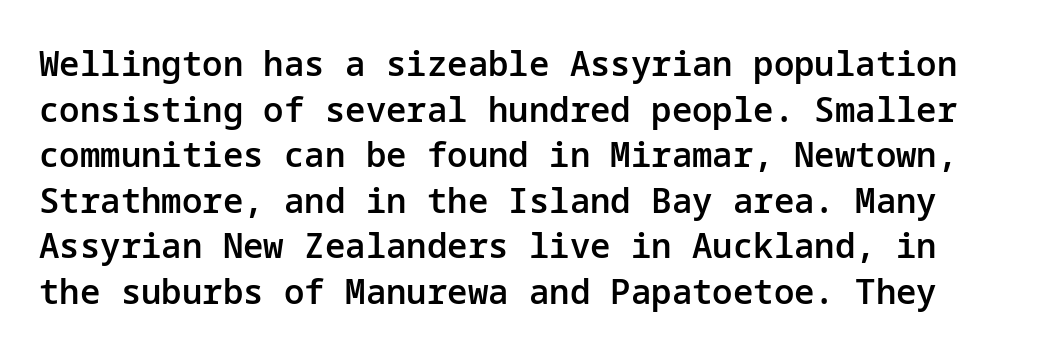
{"serif": "no", "italic": "no", "bold": "semi", "weight": "semibold", "width": "normal", "stroke_contrast": "low", "x_height": "medium", "underline": "no", "line_spacing": "normal", "line_spacing_ratio": 1.34, "letter_spacing": "normal", "letter_spacing_em": 0.0, "glyph_px": 34}
